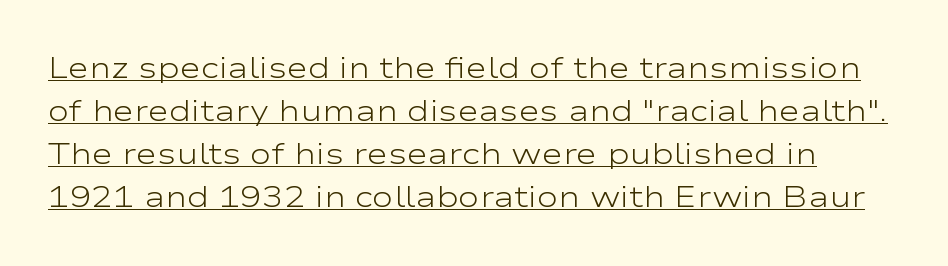
The font family rendered here belongs to the sans-serif group. Looks like regular typesetting: each glyph gets only the width it needs. The strokes are not fattened; the text isn't bold. Inter-character spacing is left at the font's built-in metrics. Compared with undecorated copy, this sample adds a rule below the words.
